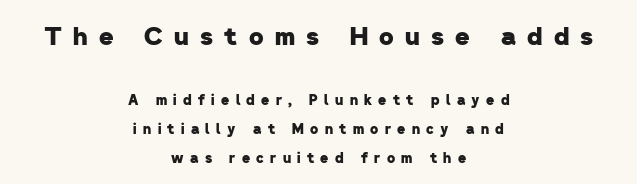
{"bold": "yes", "underline": "no", "align": "center", "line_spacing": "loose", "line_spacing_ratio": 2.07, "letter_spacing": "wide", "letter_spacing_em": 0.45, "larger_block": "first", "size_ratio": 1.79, "glyph_px": 25}
